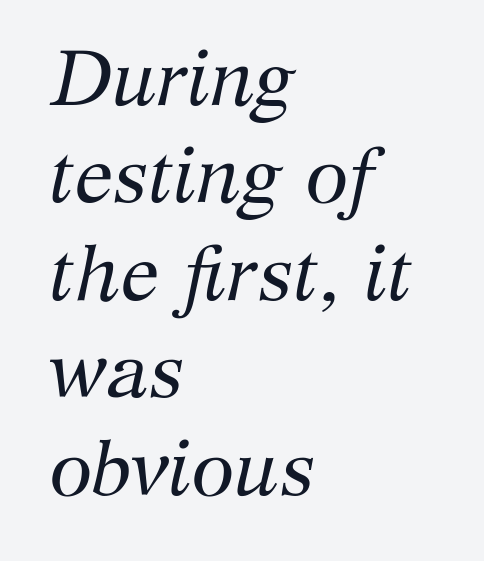
A student would call this left alignment; a typographer would say flush left, rag right. How are the letters spaced? Ordinarily, with no added tracking. Descenders hang freely into open space. These glyphs show unthickened strokes, regular width or finer.
